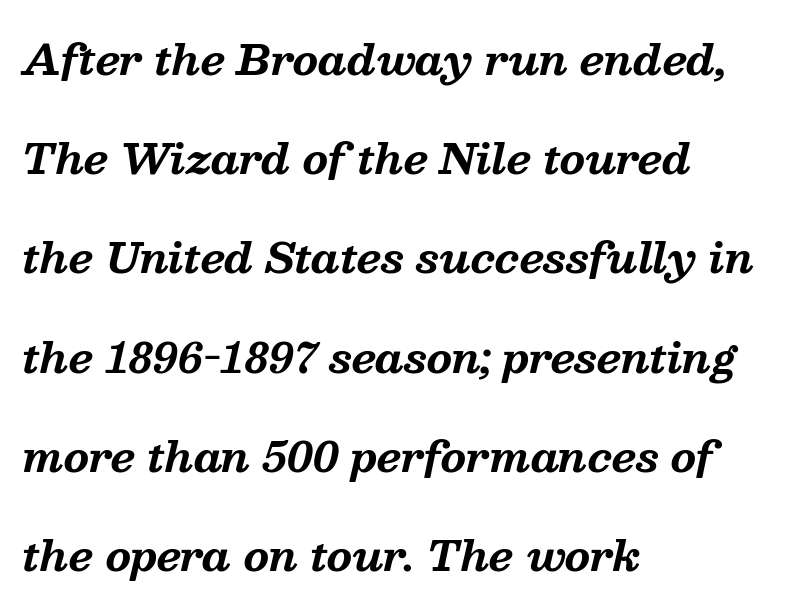
Q: Is the text bold? A: Yes.
Q: Is the text italic (slanted)? A: Yes, it leans right by about 13 degrees.
Q: Is the typeface a serif or a sans-serif typeface? A: Serif.
Q: Is the text underlined? A: No.
Q: How is the paragraph aligned? A: Left-aligned.
Q: Is the spacing between letters normal or unusually wide? A: Normal.
Q: Is the spacing between lines tight, normal or loose? A: Loose.
Q: Width (condensed, normal, or wide)? A: Normal.
Q: Stroke contrast? A: Medium.
Q: x-height? A: Medium.
Q: Monospaced? A: No.
